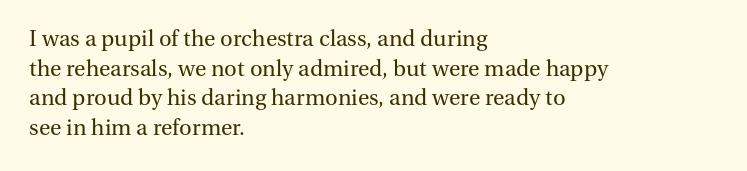
Unmarked baselines from the first word to the last. The designer left line spacing at the default. The rendering anchors every line to the left-hand side. The gaps between neighbouring characters are ordinary and unremarkable. The type sits square on the baseline with zero lean.
